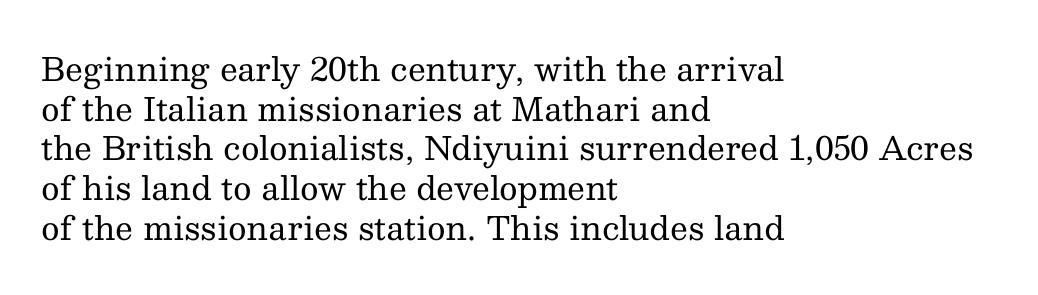
Typographically, this falls in the serif category. Quick note: not italic, upright. The foot of each line stays bare and open. Here the designer chose a conventional face with non-uniform glyph widths. Tracking value appears to be zero — textbook default spacing. Alignment: flush left.
